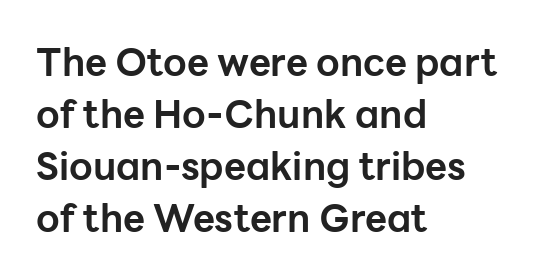
All the whitespace from short lines collects on the right. Quick note: not italic, upright. Chunky letters — that's bold for sure. Spacing verdict: proportional, widths tailored to each character. The block of text has a typical density, with ordinary space between rows. Serif or sans? Sans — the stroke terminals are bare.
